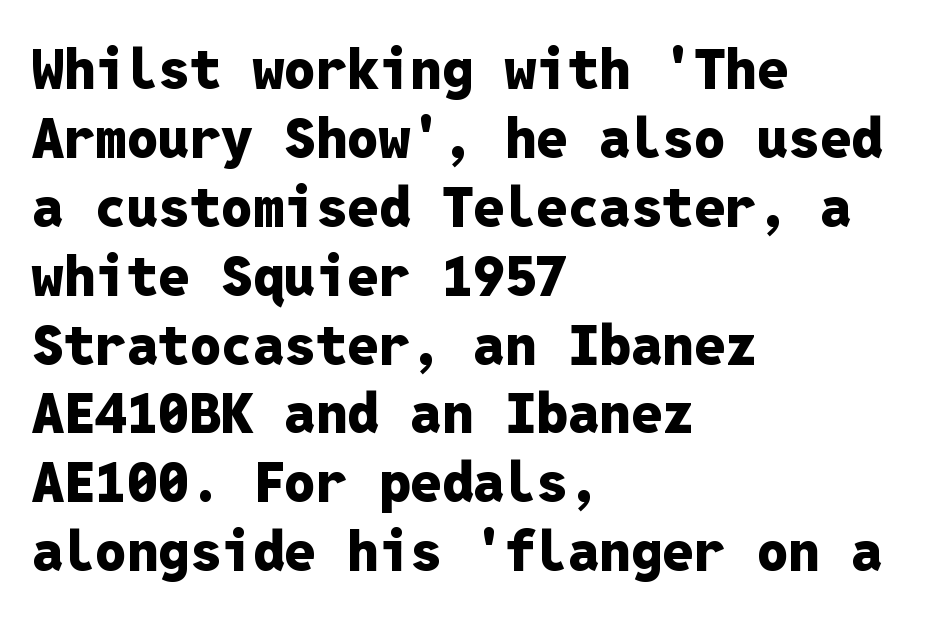
Q: Is the text bold? A: Yes.
Q: Is the text italic (slanted)? A: No, it is upright.
Q: Is the typeface a serif or a sans-serif typeface? A: Sans-serif.
Q: Is the text underlined? A: No.
Q: How is the paragraph aligned? A: Left-aligned.
Q: Is the spacing between letters normal or unusually wide? A: Normal.
Q: Width (condensed, normal, or wide)? A: Normal.
Q: Stroke contrast? A: Low.
Q: x-height? A: Medium.
Q: Monospaced? A: Yes.
